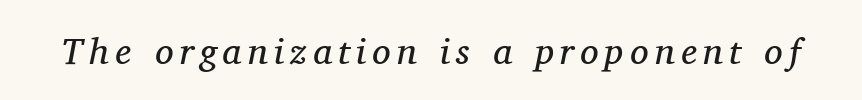
Has an underline been added? It has not. What kind of face is this? One with serifs. The lettering tilts uniformly, giving the passage an italic look. This sample has the flowing, uneven cadence of proportional lettering.
